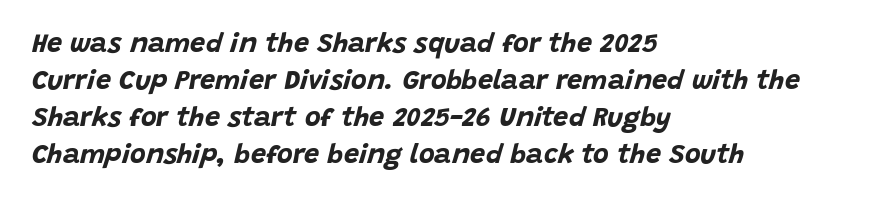
Is there much room between lines? A standard amount, neither cramped nor airy. The axis of the letterforms is tilted away from vertical. What stands out about the letter spacing? Nothing — it is the standard amount. Has an underline been added? It has not. Weight check: bold — yes, fully.
